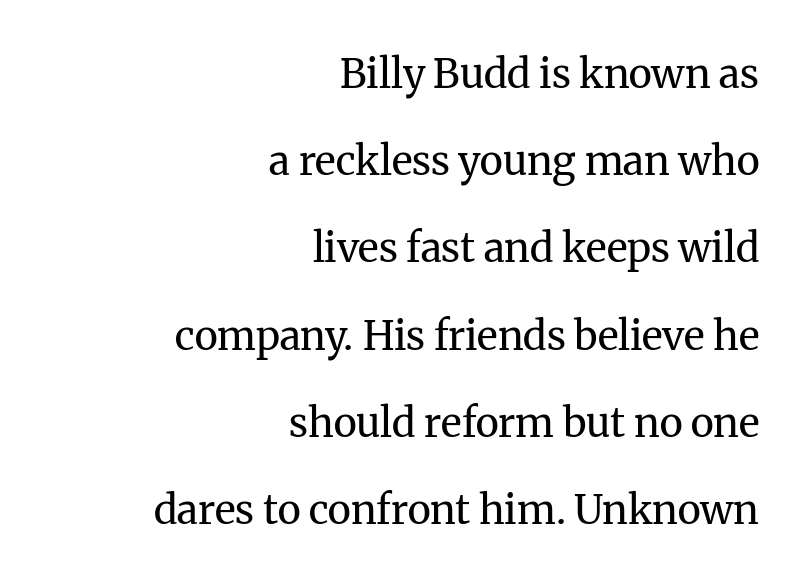
Alignment: flush right. Ordinary non-slanted type is in use. Words float on clear page, feet unadorned. The letters sit at their default tracking, neither squeezed nor spread.
